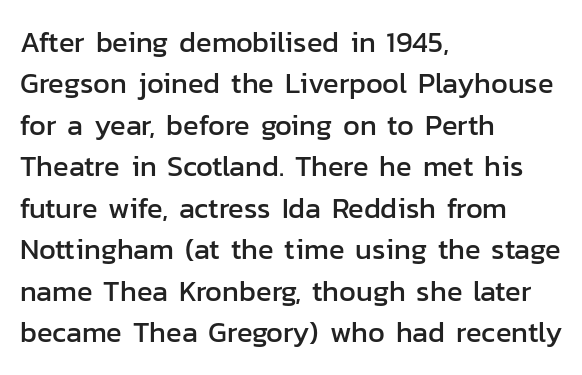
{"serif": "no", "italic": "no", "width": "normal", "stroke_contrast": "low", "x_height": "medium", "monospaced": "no", "underline": "no", "align": "left", "line_spacing": "normal", "line_spacing_ratio": 1.43, "letter_spacing": "normal", "letter_spacing_em": 0.0, "glyph_px": 29}
